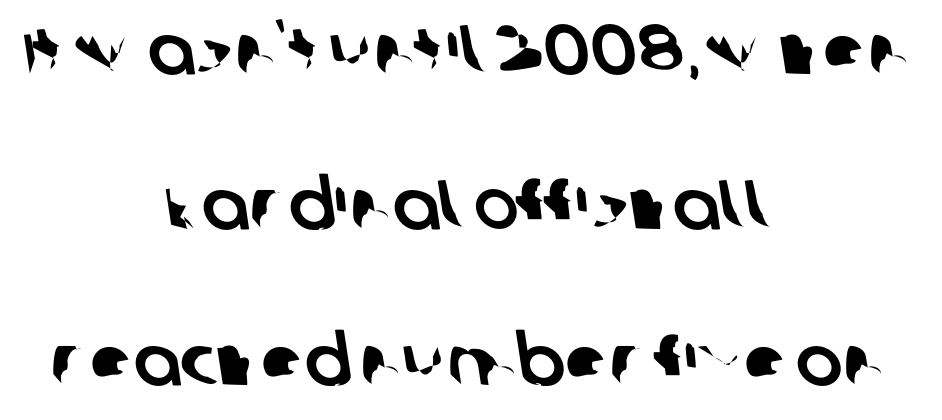
Q: Is the typeface a serif or a sans-serif typeface? A: Sans-serif.
Q: Is the text underlined? A: No.
Q: How is the paragraph aligned? A: Centered.
Q: Is the spacing between letters normal or unusually wide? A: Normal.
Q: Is the spacing between lines tight, normal or loose? A: Loose.
Q: Width (condensed, normal, or wide)? A: Normal.
Q: Stroke contrast? A: Low.
Q: x-height? A: Large.
Q: Monospaced? A: No.
